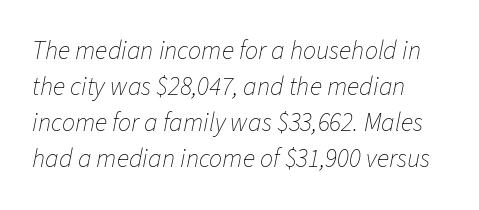
Evenly set lines give the paragraph a standard silhouette. This rendering features lettering with no underline. No extra ink here — the face is not bold. Posture: slanted.
